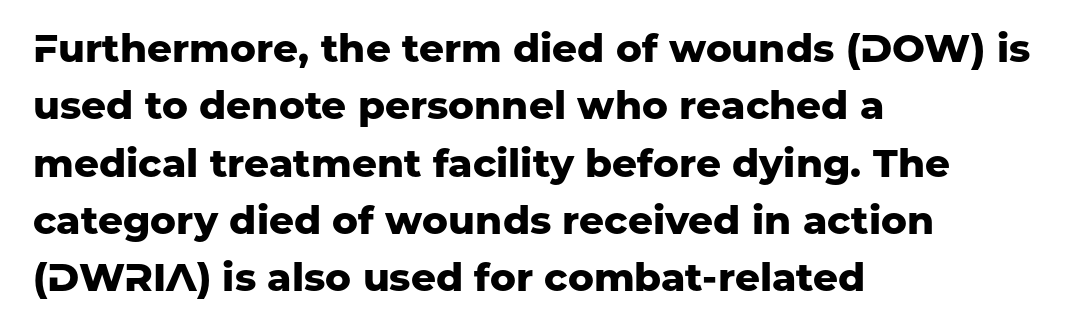
The image shows 39 px heavy sans-serif type, upright; set left-aligned, normal line spacing (1.47x), normal letter spacing, not underlined; low stroke contrast and a medium x-height.
